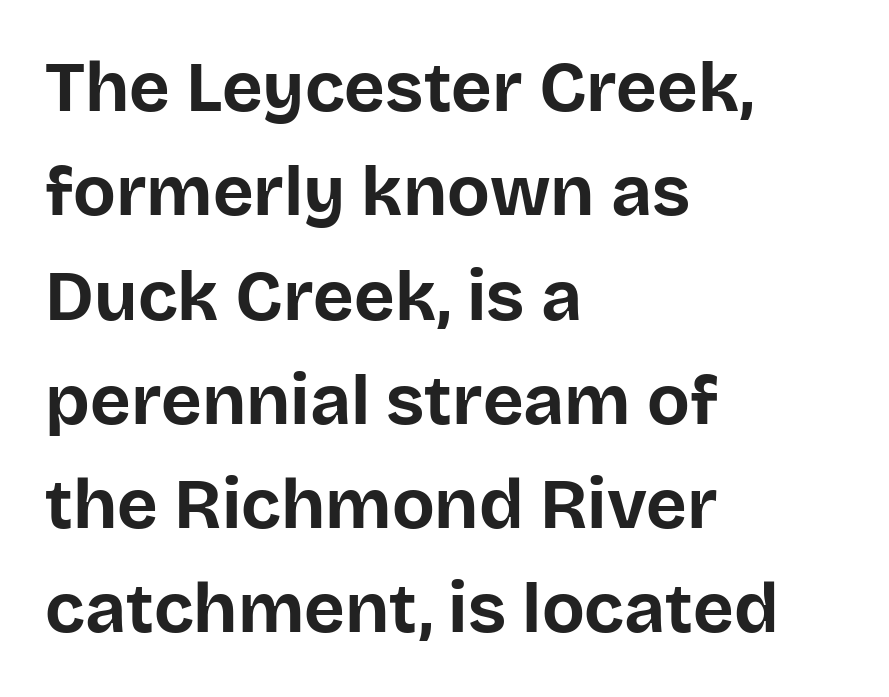
The image shows 70 px bold sans-serif type, upright; set left-aligned, normal line spacing (1.49x), normal letter spacing, not underlined; low stroke contrast and a large x-height.
